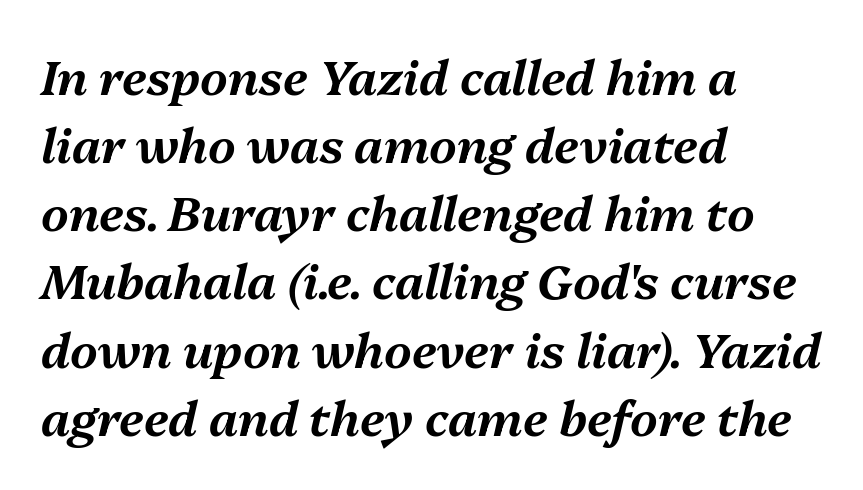
Rule under the text: the space is simply empty. Notice how descenders clear the ascenders below comfortably — that's standard leading. Here the designer chose a conventional face with non-uniform glyph widths. These lines stack with their left ends in a neat column. The text carries the slant typical of an italic or oblique font. Honestly, the letter spacing is just normal — you wouldn't notice it.
